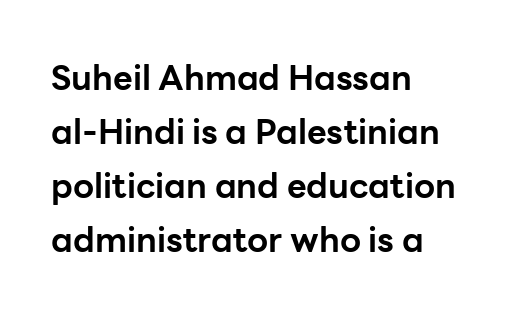
Q: Is the text bold? A: Yes.
Q: Is the text italic (slanted)? A: No, it is upright.
Q: Is the typeface a serif or a sans-serif typeface? A: Sans-serif.
Q: Is the text underlined? A: No.
Q: How is the paragraph aligned? A: Left-aligned.
Q: Is the spacing between letters normal or unusually wide? A: Normal.
Q: Is the spacing between lines tight, normal or loose? A: Normal.
Q: Width (condensed, normal, or wide)? A: Normal.
Q: Stroke contrast? A: Low.
Q: x-height? A: Medium.
Q: Monospaced? A: No.
